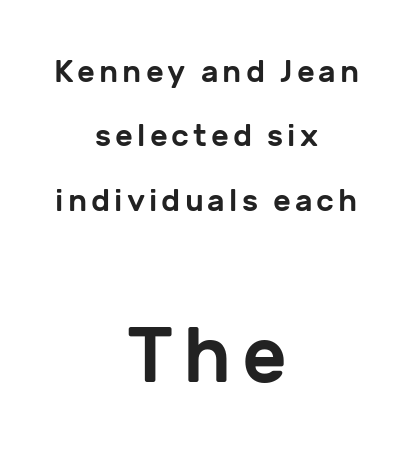
Q: Is the text italic (slanted)? A: No, it is upright.
Q: Is the typeface a serif or a sans-serif typeface? A: Sans-serif.
Q: Is the text underlined? A: No.
Q: How is the paragraph aligned? A: Centered.
Q: Is the spacing between lines tight, normal or loose? A: Loose.
Q: Which block of text is set in a larger size, the first (top) or the second (bottom)? A: The second (bottom) one.
Q: Width (condensed, normal, or wide)? A: Normal.
Q: Stroke contrast? A: Low.
Q: x-height? A: Medium.
Q: Monospaced? A: No.
